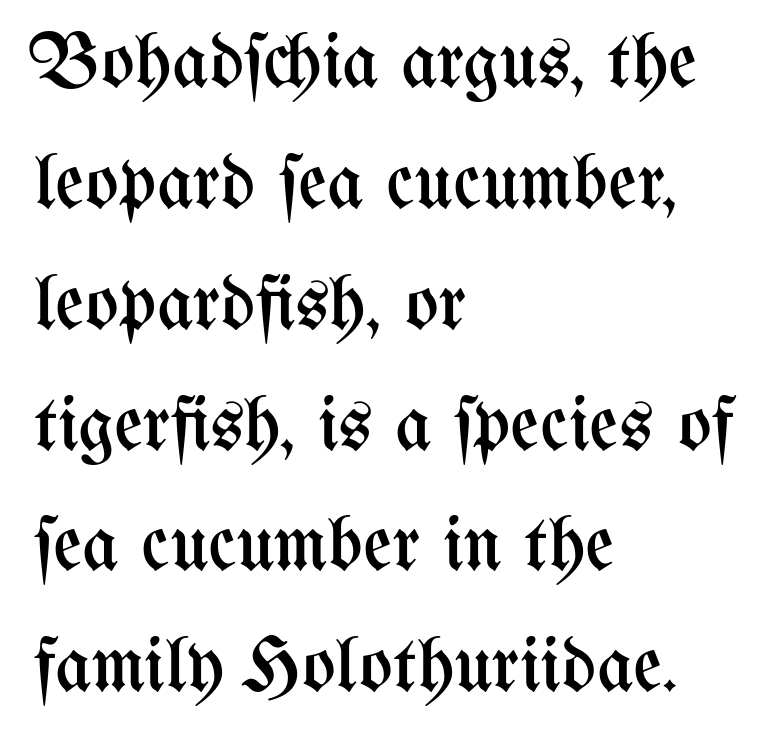
{"italic": "no", "bold": "no", "weight": "regular", "width": "condensed", "stroke_contrast": "medium", "x_height": "medium", "monospaced": "no", "underline": "no", "align": "left", "line_spacing": "normal", "line_spacing_ratio": 1.53, "letter_spacing": "normal", "letter_spacing_em": 0.0, "glyph_px": 79}
